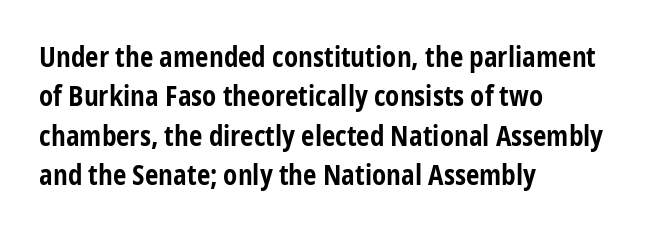
The line texture is even and compact thanks to regular tracking. Notice how the passage keeps a crisp vertical edge on the left only. Rendered with straight, roman letterforms. A bare baseline throughout the passage. One glance says typical: line gaps are just what's usual.
